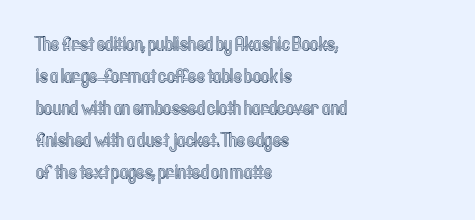
The image shows 20 px text type, upright; set left-aligned, normal line spacing (1.6x), normal letter spacing, not underlined.
